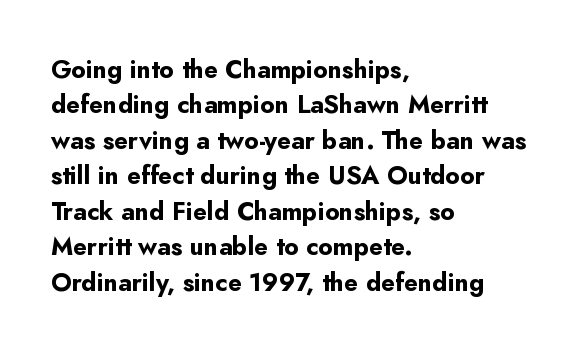
The strokes are fattened all the way to bold. Does the copy run flush right? No — it runs flush left. The face used here is rendered with its standard letterfit. Does the leading feel generous? No, just average. The typography opts for an upright posture over an oblique one.
